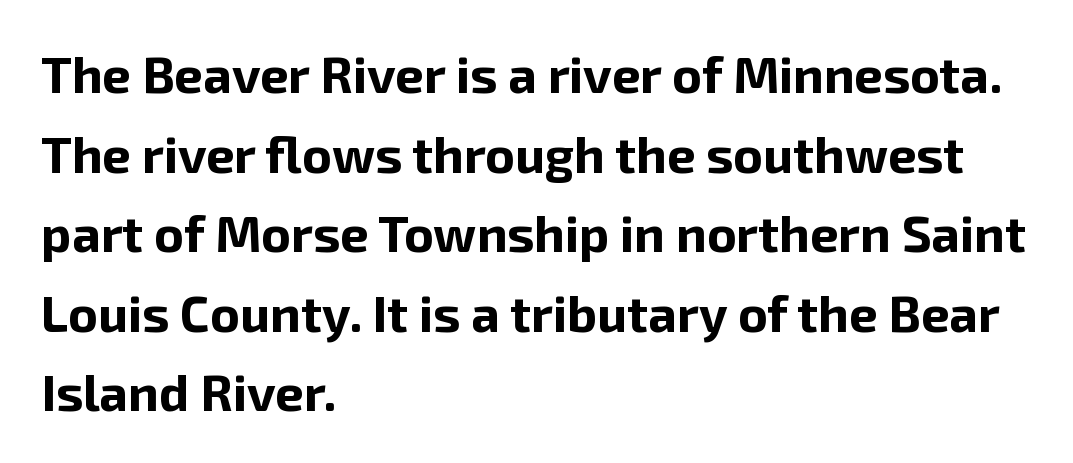
The image shows 51 px bold sans-serif type, upright; set left-aligned, normal line spacing (1.56x), normal letter spacing, not underlined; low stroke contrast and a medium x-height.
